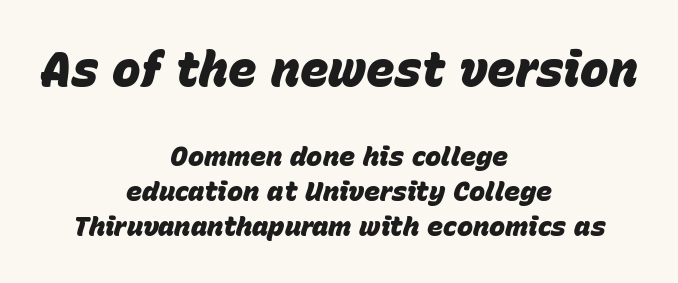
{"italic": "yes", "lean": "right", "slant_degrees": 15, "bold": "yes", "weight": "heavy", "width": "normal", "stroke_contrast": "low", "x_height": "large", "monospaced": "no", "underline": "no", "align": "center", "line_spacing": "normal", "line_spacing_ratio": 1.29, "letter_spacing": "normal", "letter_spacing_em": 0.0, "larger_block": "first", "size_ratio": 1.78, "glyph_px": 48}
